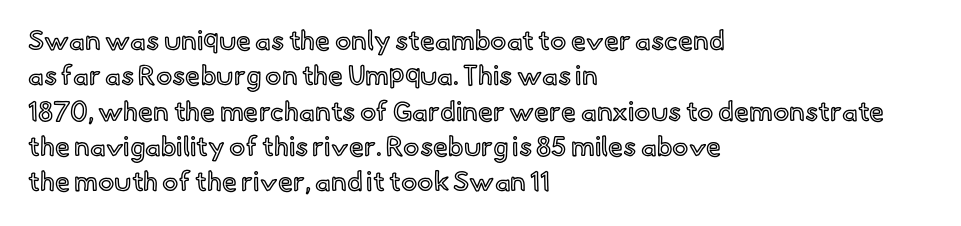
The image shows 27 px text type, upright; set left-aligned, normal line spacing (1.31x), normal letter spacing, not underlined.
